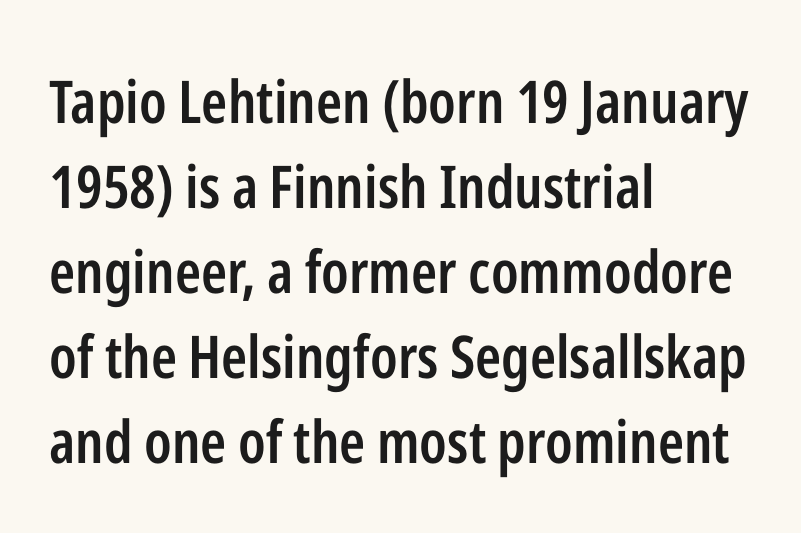
Q: Is the text bold? A: Semi-bold.
Q: Is the text italic (slanted)? A: No, it is upright.
Q: Is the typeface a serif or a sans-serif typeface? A: Sans-serif.
Q: Is the text underlined? A: No.
Q: How is the paragraph aligned? A: Left-aligned.
Q: Is the spacing between letters normal or unusually wide? A: Normal.
Q: Is the spacing between lines tight, normal or loose? A: Normal.
Q: Width (condensed, normal, or wide)? A: Condensed.
Q: Stroke contrast? A: Low.
Q: x-height? A: Medium.
Q: Monospaced? A: No.
